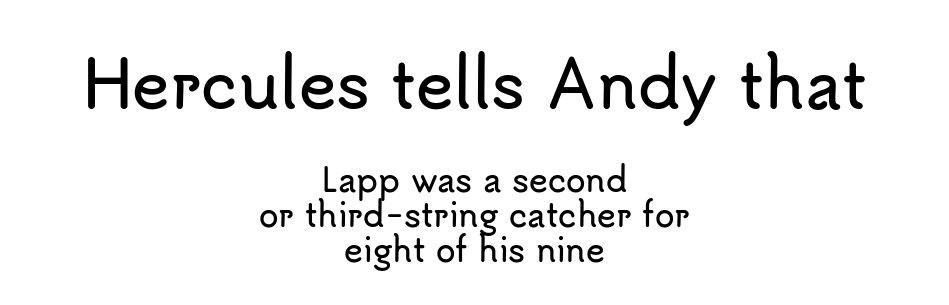
A typesetter would label this face a sans. These lines were composed using upright roman letters. Rule under the text: the space is simply empty. Where is the straight margin? There isn't one; the lines are centered. Leading: reduced. Nobody touched the tracking dial on this one.
